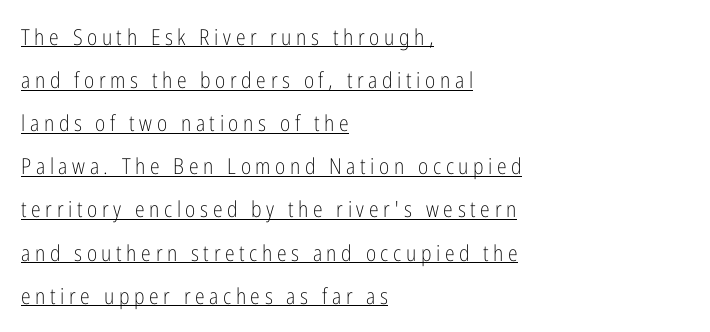
Q: Is the text bold? A: No.
Q: Is the text italic (slanted)? A: No, it is upright.
Q: Is the text underlined? A: Yes.
Q: How is the paragraph aligned? A: Left-aligned.
Q: Is the spacing between letters normal or unusually wide? A: Unusually wide.
Q: Is the spacing between lines tight, normal or loose? A: Loose.
